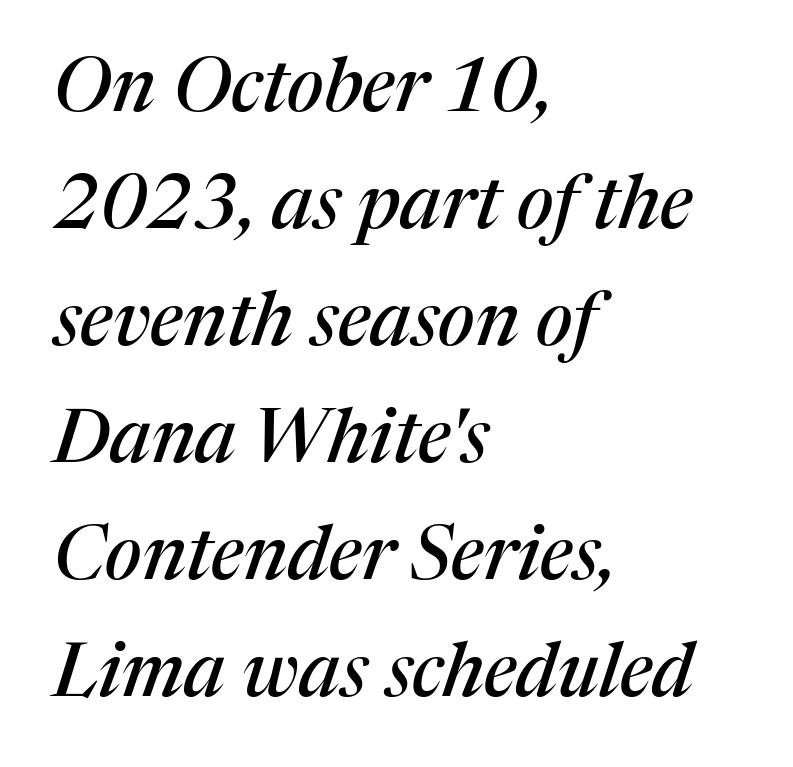
Q: Is the text italic (slanted)? A: Yes, it leans right by about 17 degrees.
Q: Is the typeface a serif or a sans-serif typeface? A: Serif.
Q: Is the text underlined? A: No.
Q: How is the paragraph aligned? A: Left-aligned.
Q: Is the spacing between letters normal or unusually wide? A: Normal.
Q: Is the spacing between lines tight, normal or loose? A: Normal.
Q: Width (condensed, normal, or wide)? A: Normal.
Q: Stroke contrast? A: Medium.
Q: x-height? A: Medium.
Q: Monospaced? A: No.
